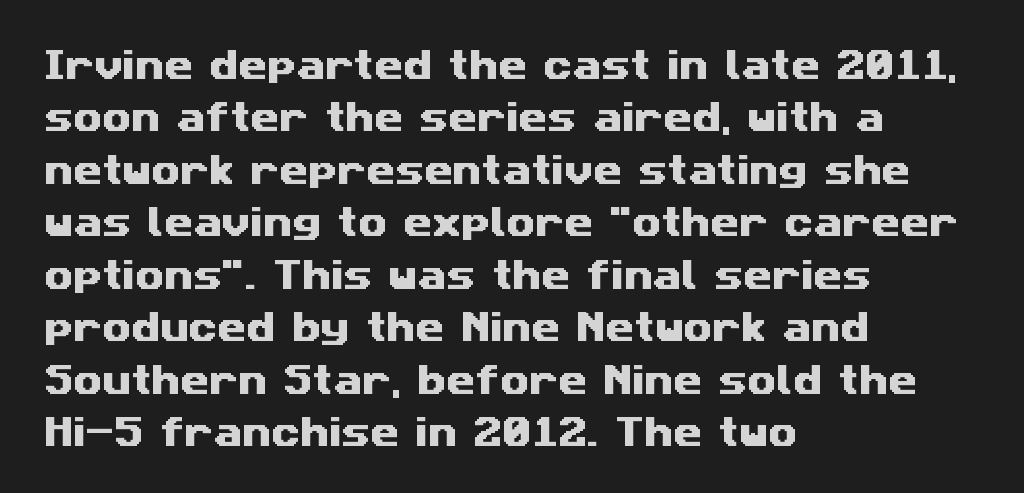
{"serif": "no", "width": "wide", "stroke_contrast": "medium", "x_height": "medium", "monospaced": "no", "underline": "no", "align": "left", "line_spacing": "normal", "line_spacing_ratio": 1.59, "letter_spacing": "normal", "letter_spacing_em": 0.0, "glyph_px": 33}
